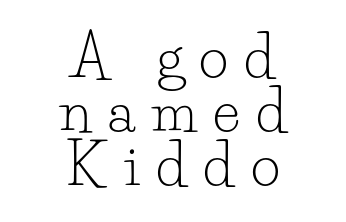
{"serif": "yes", "italic": "no", "bold": "no", "weight": "light", "width": "normal", "stroke_contrast": "low", "x_height": "small", "monospaced": "no", "underline": "no", "align": "center", "line_spacing": "tight", "line_spacing_ratio": 0.95, "letter_spacing": "wide", "letter_spacing_em": 0.29, "glyph_px": 57}
